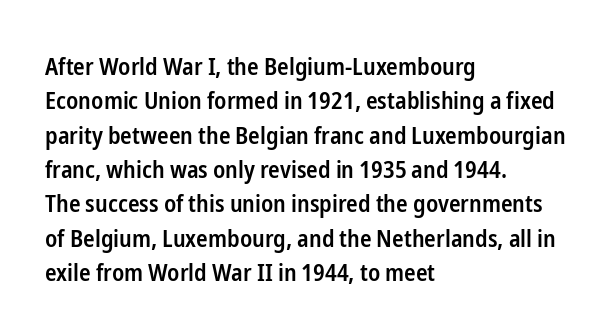
Between one letter and the next there's only the usual sliver of space. Underline: absent. Short and long lines alike share a common starting point at left. Compared with typical paragraphs, the rows here are spaced about the same.
